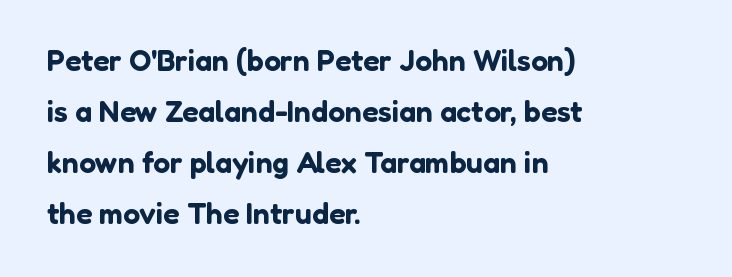
The image shows 30 px sans-serif type, upright; set left-aligned, normal line spacing (1.7x), normal letter spacing, not underlined; low stroke contrast and a medium x-height.
